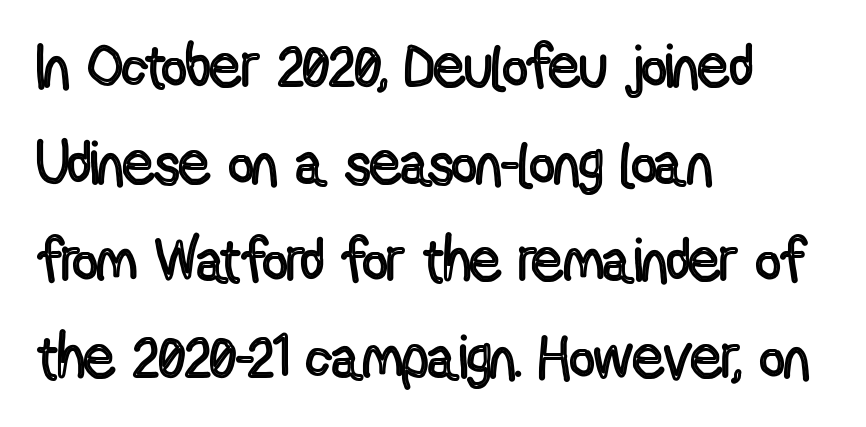
No word sits above an underline. Nothing unusual about the tracking: characters are spaced as the font intends. A normal amount of white space separates one row of letters from the next. Does the lettering tilt? It doesn't — this is upright. These lines are rendered in a variable-pitch font.
